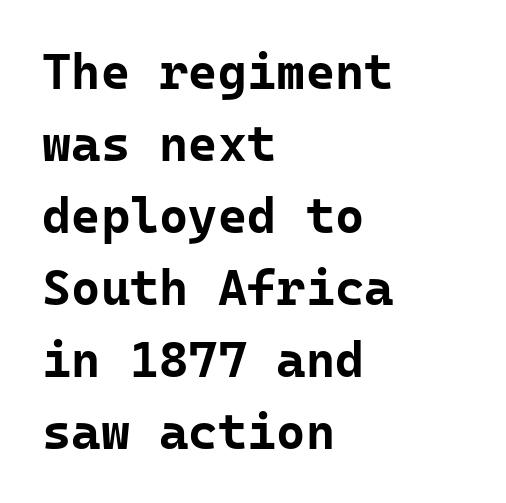
{"serif": "no", "italic": "no", "bold": "yes", "weight": "bold", "width": "normal", "stroke_contrast": "low", "x_height": "medium", "monospaced": "yes", "underline": "no", "align": "left", "line_spacing": "normal", "line_spacing_ratio": 1.44, "letter_spacing": "normal", "letter_spacing_em": 0.0, "glyph_px": 50}
